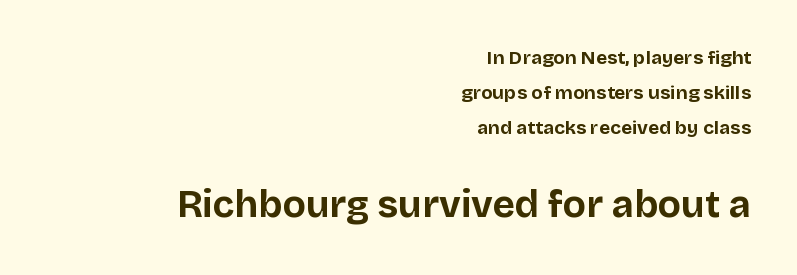
Q: Is the text bold? A: Yes.
Q: Is the text italic (slanted)? A: No, it is upright.
Q: Is the typeface a serif or a sans-serif typeface? A: Sans-serif.
Q: Is the text underlined? A: No.
Q: How is the paragraph aligned? A: Right-aligned.
Q: Is the spacing between letters normal or unusually wide? A: Normal.
Q: Which block of text is set in a larger size, the first (top) or the second (bottom)? A: The second (bottom) one.
Q: Width (condensed, normal, or wide)? A: Normal.
Q: Stroke contrast? A: Low.
Q: x-height? A: Large.
Q: Monospaced? A: No.
